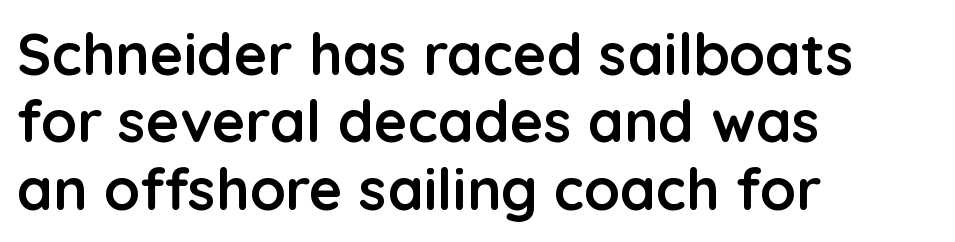
The image shows 58 px semibold sans-serif type, upright; set left-aligned, line spacing 1.16x, normal letter spacing, not underlined; low stroke contrast and a medium x-height.
